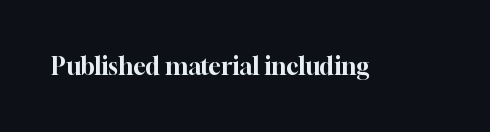
Q: Is the text italic (slanted)? A: No, it is upright.
Q: Is the text underlined? A: No.
Q: Is the spacing between letters normal or unusually wide? A: Normal.
